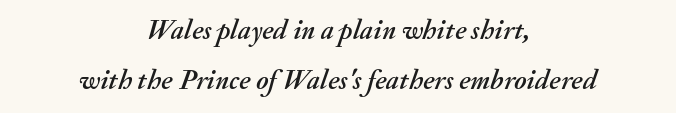
The image shows 28 px text type, italic (leaning right); set centered, line spacing 1.77x, normal letter spacing, not underlined; medium stroke contrast and a small x-height.
